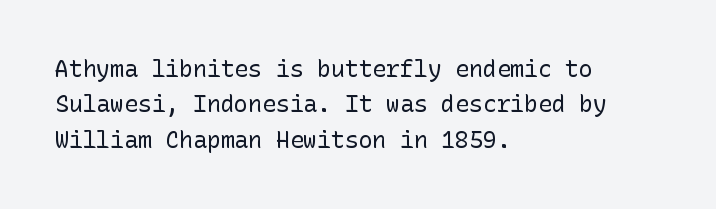
The face looks like a standard text weight, possibly lighter. Vertical strokes here are truly vertical. These lines keep a tight, regular rhythm from letter to letter. Leading matches the norm, producing a regular column. Left-aligned paragraph, ragged on the right. The space directly below the letters is spotless.
